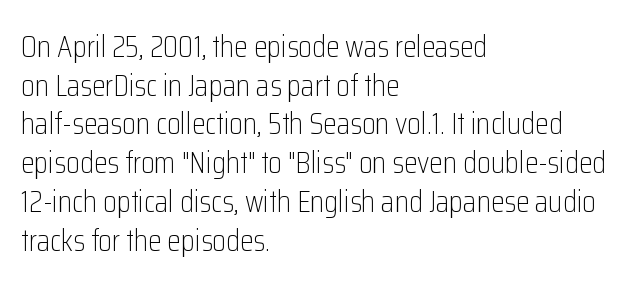
Q: Is the text bold? A: No.
Q: Is the text italic (slanted)? A: No, it is upright.
Q: Is the typeface a serif or a sans-serif typeface? A: Sans-serif.
Q: Is the text underlined? A: No.
Q: How is the paragraph aligned? A: Left-aligned.
Q: Is the spacing between letters normal or unusually wide? A: Normal.
Q: Is the spacing between lines tight, normal or loose? A: Normal.
Q: Width (condensed, normal, or wide)? A: Condensed.
Q: Stroke contrast? A: Low.
Q: x-height? A: Medium.
Q: Monospaced? A: No.
